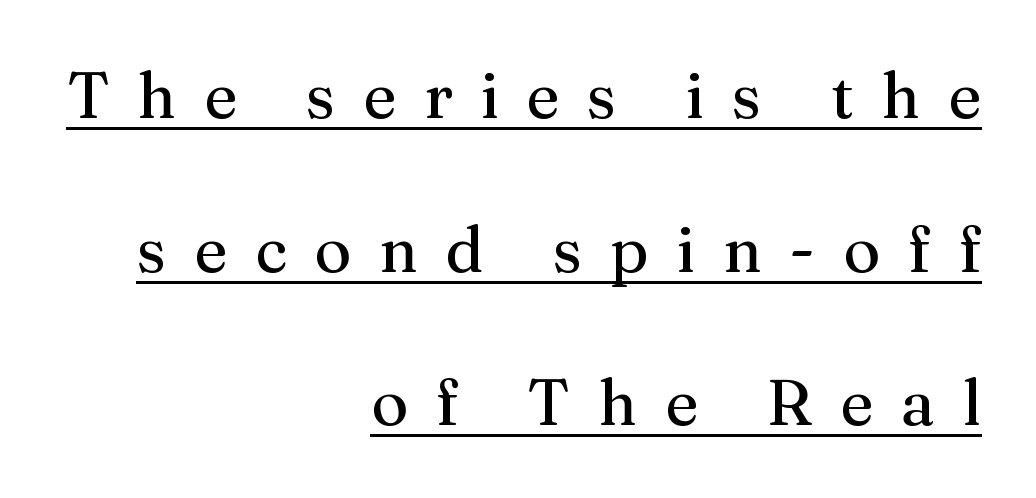
{"serif": "yes", "italic": "no", "bold": "no", "weight": "regular", "width": "normal", "stroke_contrast": "medium", "x_height": "medium", "monospaced": "no", "underline": "yes", "align": "right", "line_spacing": "loose", "line_spacing_ratio": 2.4, "letter_spacing": "wide", "letter_spacing_em": 0.43, "glyph_px": 64}
